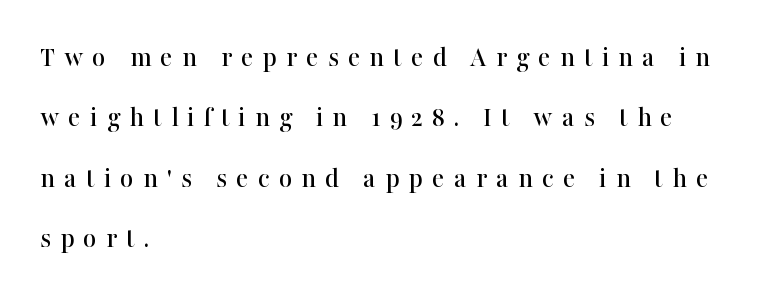
Each word looks stretched out because of the extra space between its letters. Descender tails drop into unmarked territory. Reading down the block, your eye returns to a fixed left position each line. A serif font was chosen for this passage. Do the characters align in a grid? No, the font is proportional. If you measured baseline to baseline, you'd find a long distance.
